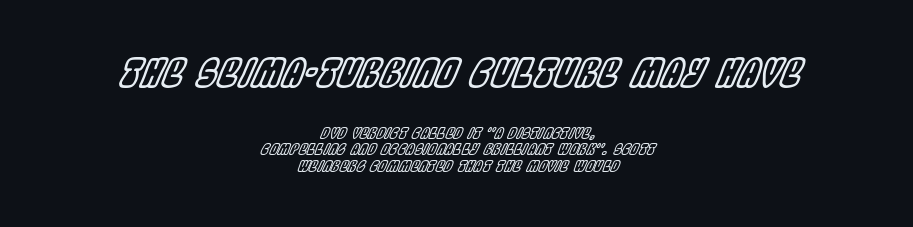
Q: Is the text italic (slanted)? A: Yes, it leans right by about 22 degrees.
Q: Is the text underlined? A: No.
Q: How is the paragraph aligned? A: Centered.
Q: Is the spacing between letters normal or unusually wide? A: Normal.
Q: Is the spacing between lines tight, normal or loose? A: Tight.
Q: Which block of text is set in a larger size, the first (top) or the second (bottom)? A: The first (top) one.
Q: Width (condensed, normal, or wide)? A: Condensed.
Q: x-height? A: Large.
Q: Monospaced? A: No.
